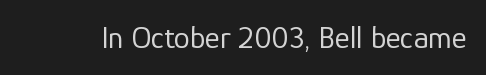
{"serif": "no", "italic": "no", "bold": "no", "weight": "regular", "width": "normal", "stroke_contrast": "low", "x_height": "medium", "monospaced": "no", "underline": "no", "letter_spacing": "normal", "letter_spacing_em": 0.0, "glyph_px": 32}
